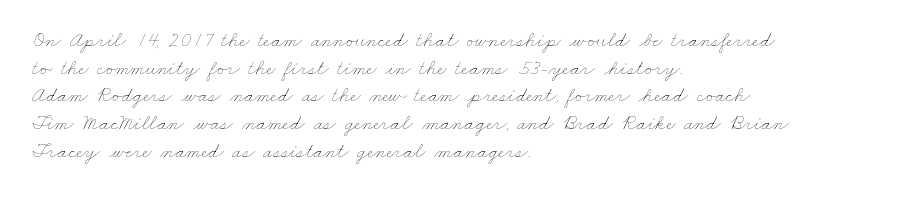
The image shows 21 px text type; set left-aligned, normal line spacing (1.32x), normal letter spacing, not underlined.
